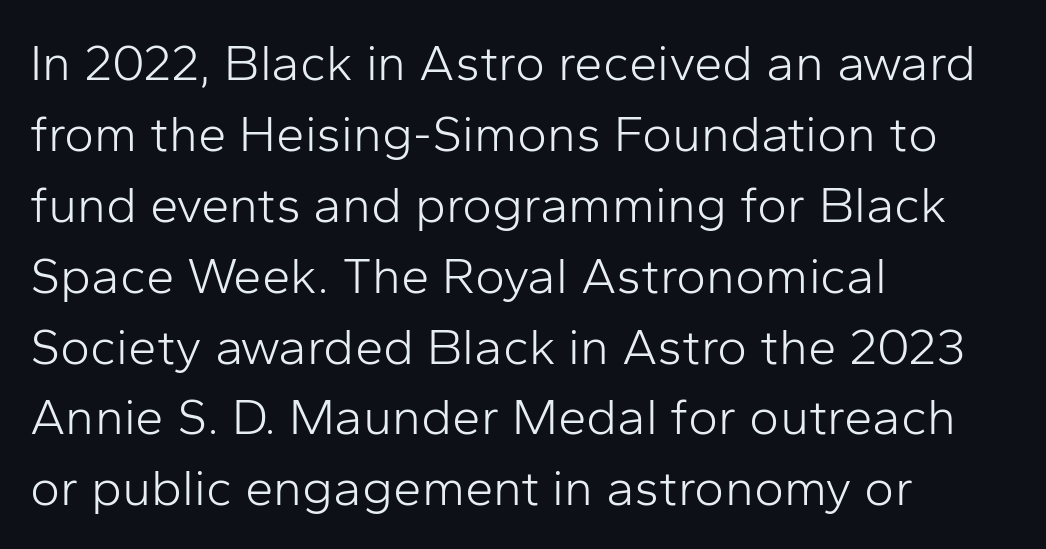
Q: Is the text bold? A: No.
Q: Is the text italic (slanted)? A: No, it is upright.
Q: Is the typeface a serif or a sans-serif typeface? A: Sans-serif.
Q: Is the text underlined? A: No.
Q: How is the paragraph aligned? A: Left-aligned.
Q: Is the spacing between letters normal or unusually wide? A: Normal.
Q: Is the spacing between lines tight, normal or loose? A: Normal.
Q: Width (condensed, normal, or wide)? A: Normal.
Q: Stroke contrast? A: Low.
Q: x-height? A: Medium.
Q: Monospaced? A: No.
